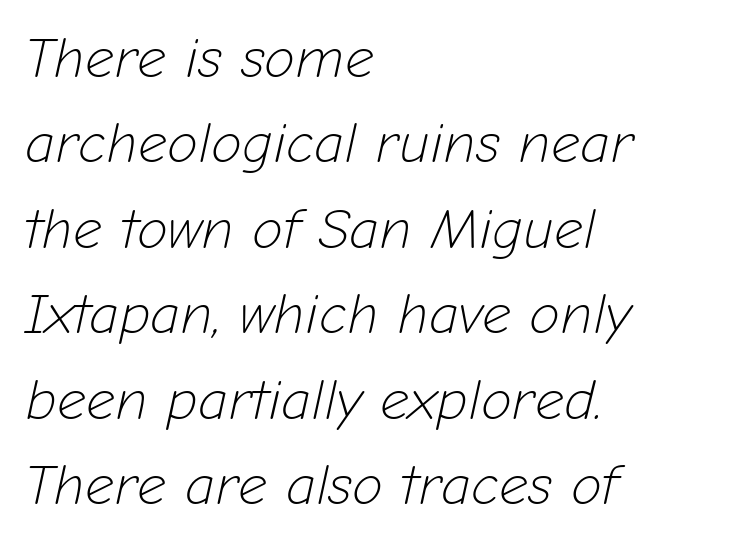
The image shows 57 px light type, italic (leaning right); set left-aligned, normal line spacing (1.5x), normal letter spacing, not underlined; low stroke contrast and a medium x-height.
